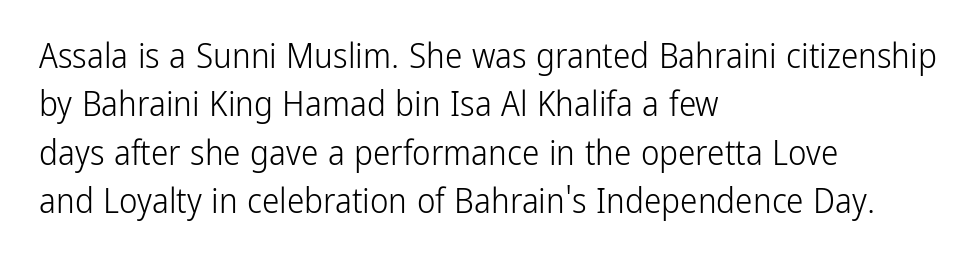
Q: Is the text bold? A: No.
Q: Is the text italic (slanted)? A: No, it is upright.
Q: Is the typeface a serif or a sans-serif typeface? A: Sans-serif.
Q: Is the text underlined? A: No.
Q: How is the paragraph aligned? A: Left-aligned.
Q: Is the spacing between letters normal or unusually wide? A: Normal.
Q: Is the spacing between lines tight, normal or loose? A: Normal.
Q: Width (condensed, normal, or wide)? A: Condensed.
Q: Stroke contrast? A: Low.
Q: x-height? A: Medium.
Q: Monospaced? A: No.
